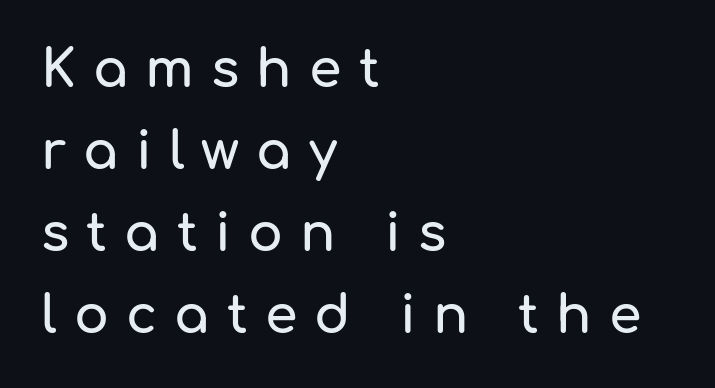
The image shows 52 px sans-serif type, upright; set left-aligned, normal line spacing (1.58x), unusually wide letter spacing (+0.33 em), not underlined; low stroke contrast and a medium x-height.
